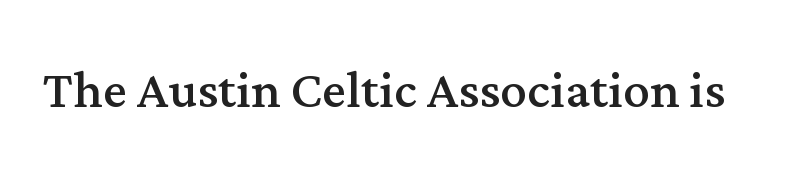
Q: Is the text bold? A: No.
Q: Is the text italic (slanted)? A: No, it is upright.
Q: Is the typeface a serif or a sans-serif typeface? A: Serif.
Q: Is the text underlined? A: No.
Q: Is the spacing between letters normal or unusually wide? A: Normal.
Q: Width (condensed, normal, or wide)? A: Normal.
Q: Stroke contrast? A: Medium.
Q: x-height? A: Medium.
Q: Monospaced? A: No.
